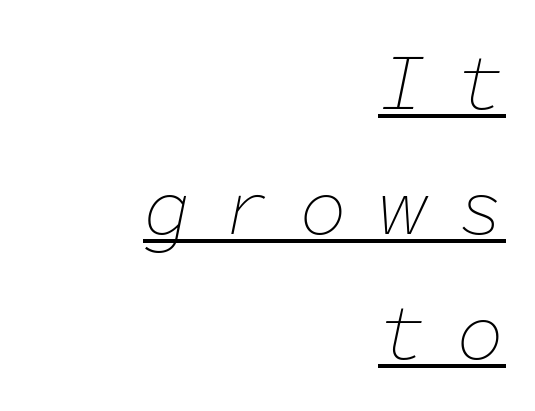
Q: Is the text bold? A: No.
Q: Is the text italic (slanted)? A: Yes, it leans right by about 11 degrees.
Q: Is the text underlined? A: Yes.
Q: How is the paragraph aligned? A: Right-aligned.
Q: Is the spacing between letters normal or unusually wide? A: Unusually wide.
Q: Is the spacing between lines tight, normal or loose? A: Normal.
Q: Width (condensed, normal, or wide)? A: Normal.
Q: Stroke contrast? A: Low.
Q: x-height? A: Medium.
Q: Monospaced? A: Yes.
